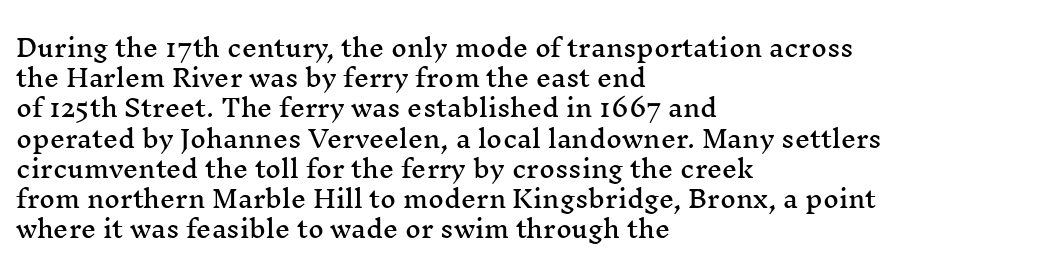
Leading: standard. Ascenders rise straight up at ninety degrees. The text block is weighted toward the left margin, trailing off unevenly rightward. Default kerning and tracking; the words read as compact shapes. Underlining? Definitely not there.
